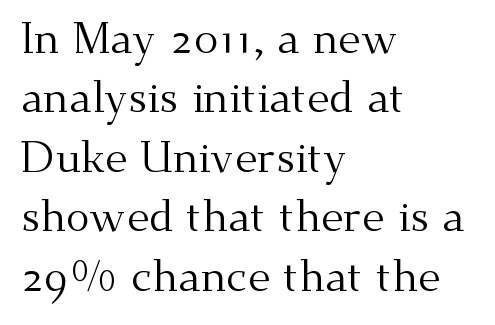
The image shows 44 px regular-weight serif type, upright; set left-aligned, normal line spacing (1.35x), normal letter spacing, not underlined; medium stroke contrast and a small x-height.
